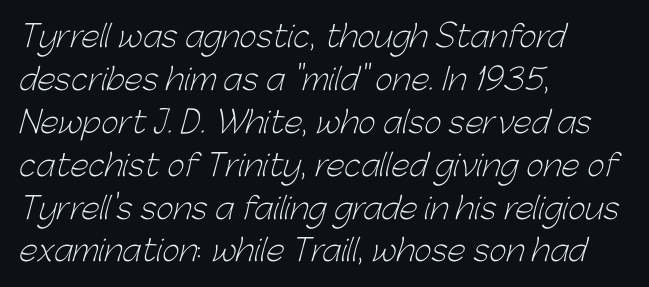
{"serif": "no", "bold": "no", "weight": "light", "width": "normal", "stroke_contrast": "low", "x_height": "medium", "monospaced": "no", "underline": "no", "align": "left", "line_spacing": "normal", "line_spacing_ratio": 1.43, "letter_spacing": "normal", "letter_spacing_em": 0.0, "glyph_px": 30}
